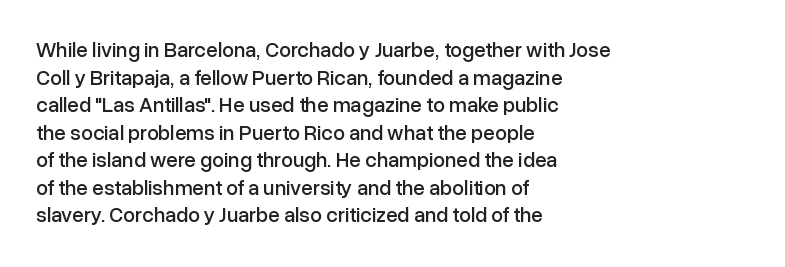
Line starts are locked; line ends wander. Leading matches the norm, producing a regular column. Characters remain perfectly vertical along every line. The area under the type is left untouched. Caption: standard tracking, unaltered.
